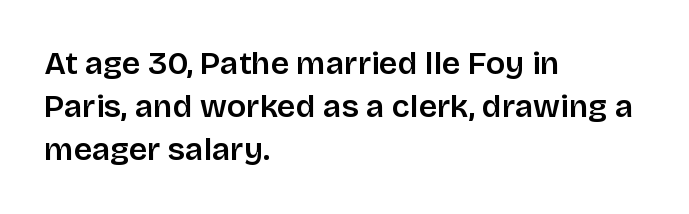
Q: Is the text italic (slanted)? A: No, it is upright.
Q: Is the typeface a serif or a sans-serif typeface? A: Sans-serif.
Q: Is the text underlined? A: No.
Q: How is the paragraph aligned? A: Left-aligned.
Q: Is the spacing between letters normal or unusually wide? A: Normal.
Q: Is the spacing between lines tight, normal or loose? A: Normal.
Q: Width (condensed, normal, or wide)? A: Normal.
Q: Stroke contrast? A: Low.
Q: x-height? A: Large.
Q: Monospaced? A: No.
